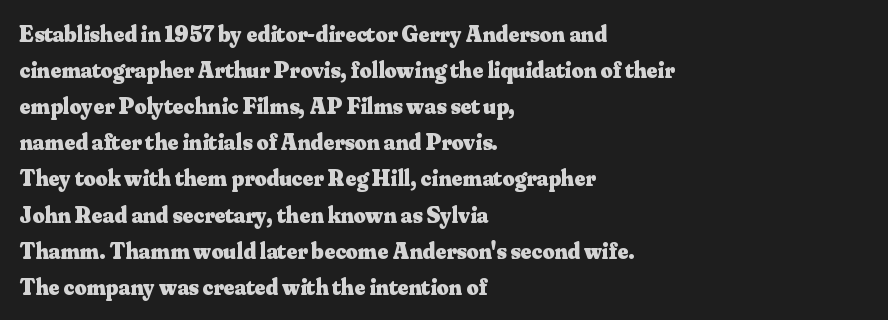
Notice how descenders clear the ascenders below comfortably — that's standard leading. The sample has been set heavy, in full bold. Italic? Not at all — the glyphs are vertical. A bare baseline throughout the passage. The rag falls on the right side of this text block. Inter-character spacing is left at the font's built-in metrics.
